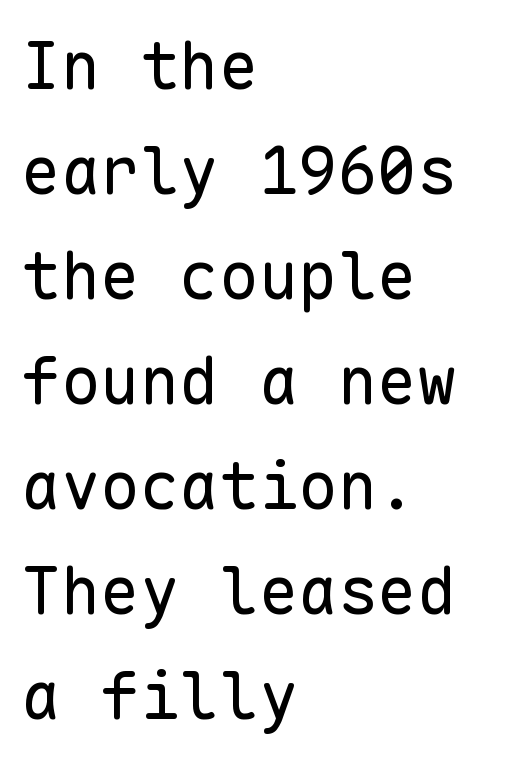
Q: Is the text bold? A: No.
Q: Is the text italic (slanted)? A: No, it is upright.
Q: Is the typeface a serif or a sans-serif typeface? A: Sans-serif.
Q: Is the text underlined? A: No.
Q: How is the paragraph aligned? A: Left-aligned.
Q: Is the spacing between letters normal or unusually wide? A: Normal.
Q: Is the spacing between lines tight, normal or loose? A: Normal.
Q: Width (condensed, normal, or wide)? A: Normal.
Q: Stroke contrast? A: Low.
Q: x-height? A: Medium.
Q: Monospaced? A: Yes.
